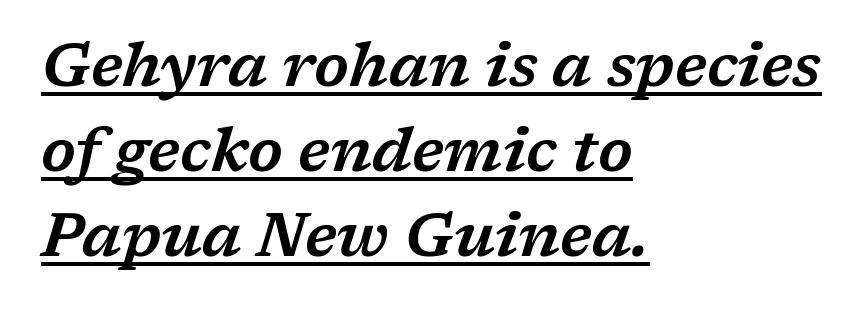
{"serif": "yes", "italic": "yes", "lean": "right", "slant_degrees": 17, "width": "wide", "stroke_contrast": "low", "x_height": "medium", "monospaced": "no", "underline": "yes", "align": "left", "line_spacing": "normal", "line_spacing_ratio": 1.42, "letter_spacing": "normal", "letter_spacing_em": 0.0, "glyph_px": 60}
